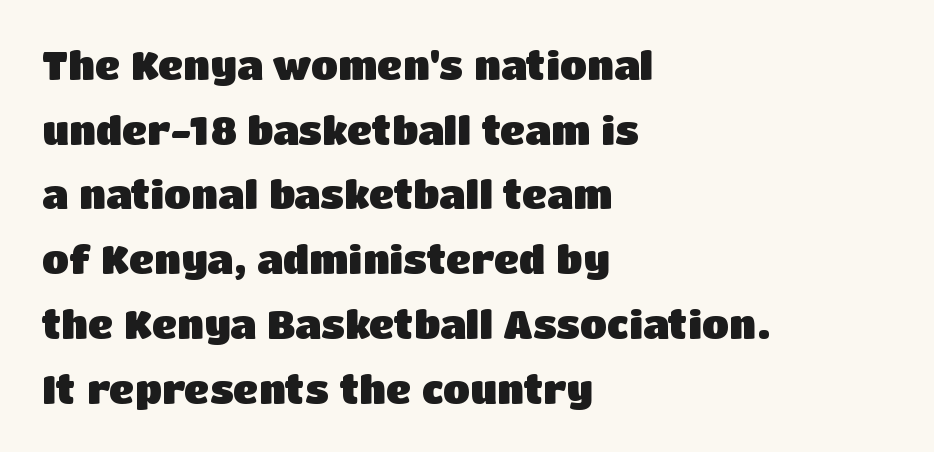
Q: Is the text bold? A: Yes.
Q: Is the text italic (slanted)? A: No, it is upright.
Q: Is the typeface a serif or a sans-serif typeface? A: Sans-serif.
Q: Is the text underlined? A: No.
Q: How is the paragraph aligned? A: Left-aligned.
Q: Is the spacing between letters normal or unusually wide? A: Normal.
Q: Is the spacing between lines tight, normal or loose? A: Normal.
Q: Width (condensed, normal, or wide)? A: Normal.
Q: Stroke contrast? A: Low.
Q: x-height? A: Large.
Q: Monospaced? A: No.
